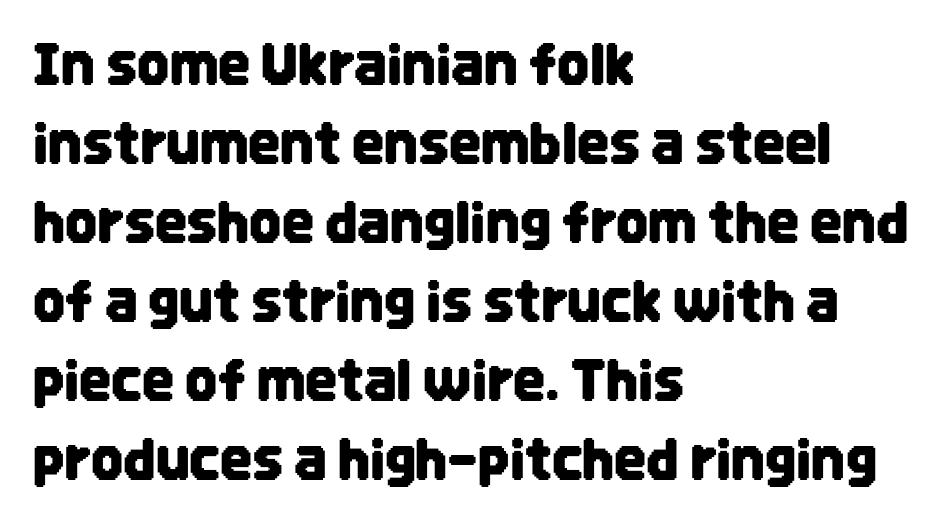
Visually the block forms a straight wall on the left and a jagged coastline on the right. You can tell it's not italic because the verticals are truly vertical. Nothing unusual about the tracking: characters are spaced as the font intends. Just letters on the line, the space beneath them empty. Looks like regular typesetting: each glyph gets only the width it needs.
